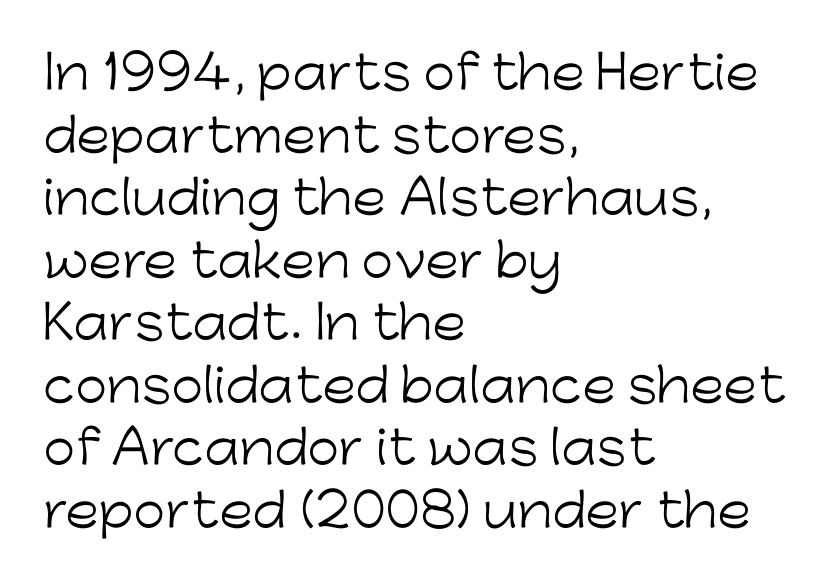
The image shows 46 px light sans-serif type, upright; set left-aligned, normal line spacing (1.36x), normal letter spacing, not underlined; low stroke contrast and a medium x-height.
